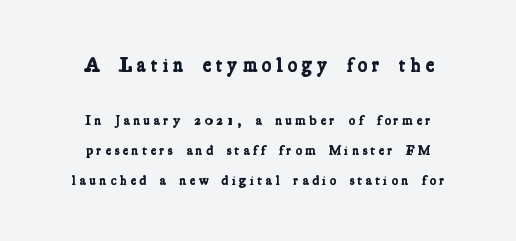
The block of text is sparse from top to bottom, with ample space between rows. The more generous point size was reserved for the upper chunk. Each word looks stretched out because of the extra space between its letters. Short and long lines alike share a common midpoint. You'd pick this weight for a headline — it's a proper bold. Honestly, there is no underline to notice here at all.
